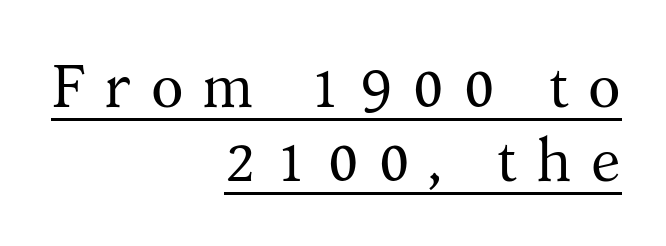
Q: Is the text bold? A: No.
Q: Is the text italic (slanted)? A: No, it is upright.
Q: Is the typeface a serif or a sans-serif typeface? A: Serif.
Q: Is the text underlined? A: Yes.
Q: How is the paragraph aligned? A: Right-aligned.
Q: Is the spacing between letters normal or unusually wide? A: Unusually wide.
Q: Width (condensed, normal, or wide)? A: Normal.
Q: Stroke contrast? A: Medium.
Q: x-height? A: Medium.
Q: Monospaced? A: No.
